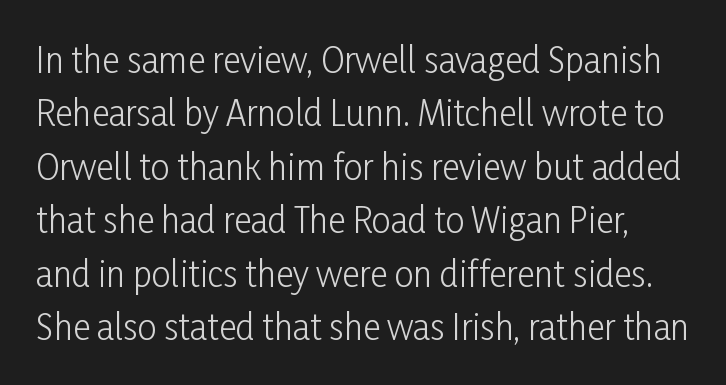
{"serif": "no", "italic": "no", "bold": "no", "weight": "light", "width": "condensed", "stroke_contrast": "low", "x_height": "medium", "monospaced": "no", "underline": "no", "line_spacing": "normal", "line_spacing_ratio": 1.57, "letter_spacing": "normal", "letter_spacing_em": 0.0, "glyph_px": 34}
